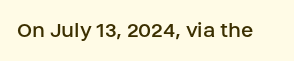
{"italic": "no", "bold": "no", "underline": "no", "letter_spacing": "normal", "letter_spacing_em": 0.0, "glyph_px": 23}
